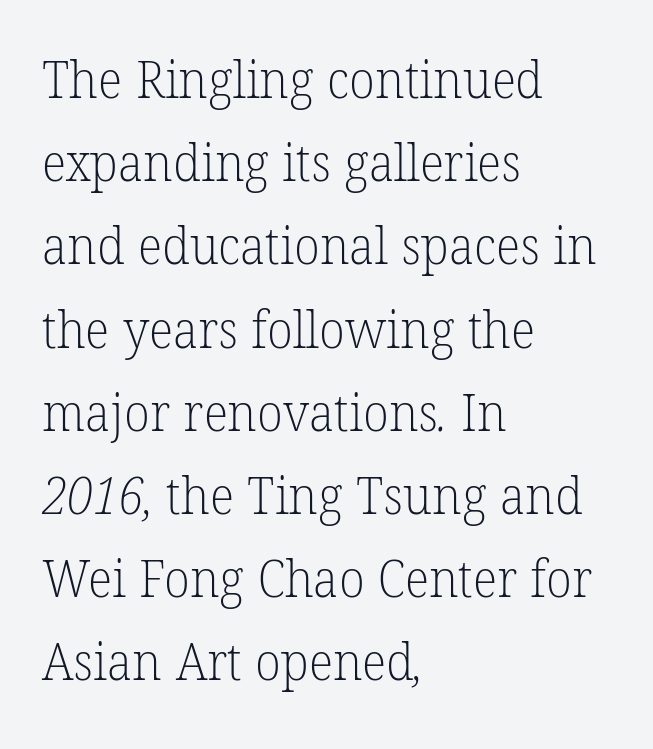
Q: Is the text bold? A: No.
Q: Is the typeface a serif or a sans-serif typeface? A: Serif.
Q: Is the text underlined? A: No.
Q: How is the paragraph aligned? A: Left-aligned.
Q: Is the spacing between letters normal or unusually wide? A: Normal.
Q: Is the spacing between lines tight, normal or loose? A: Normal.
Q: Width (condensed, normal, or wide)? A: Normal.
Q: Stroke contrast? A: Low.
Q: x-height? A: Medium.
Q: Monospaced? A: No.
